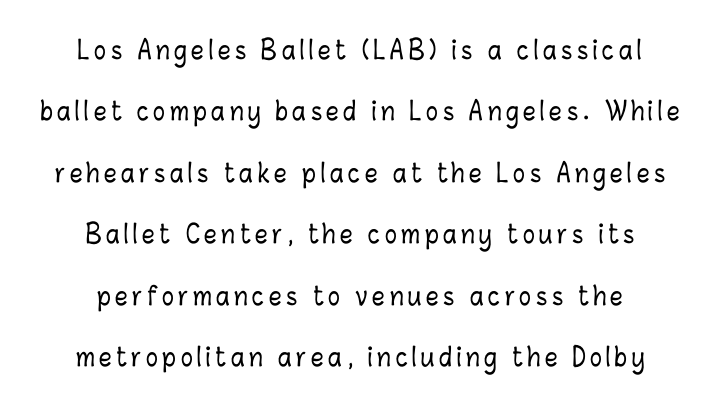
{"italic": "no", "underline": "no", "align": "center", "line_spacing": "loose", "line_spacing_ratio": 2.46, "glyph_px": 25}
